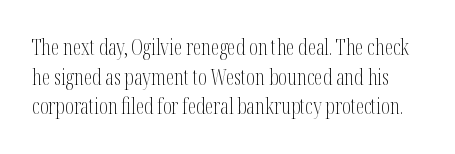
{"italic": "no", "bold": "no", "underline": "no", "line_spacing": "normal", "line_spacing_ratio": 1.41, "letter_spacing": "normal", "letter_spacing_em": 0.0, "glyph_px": 21}
